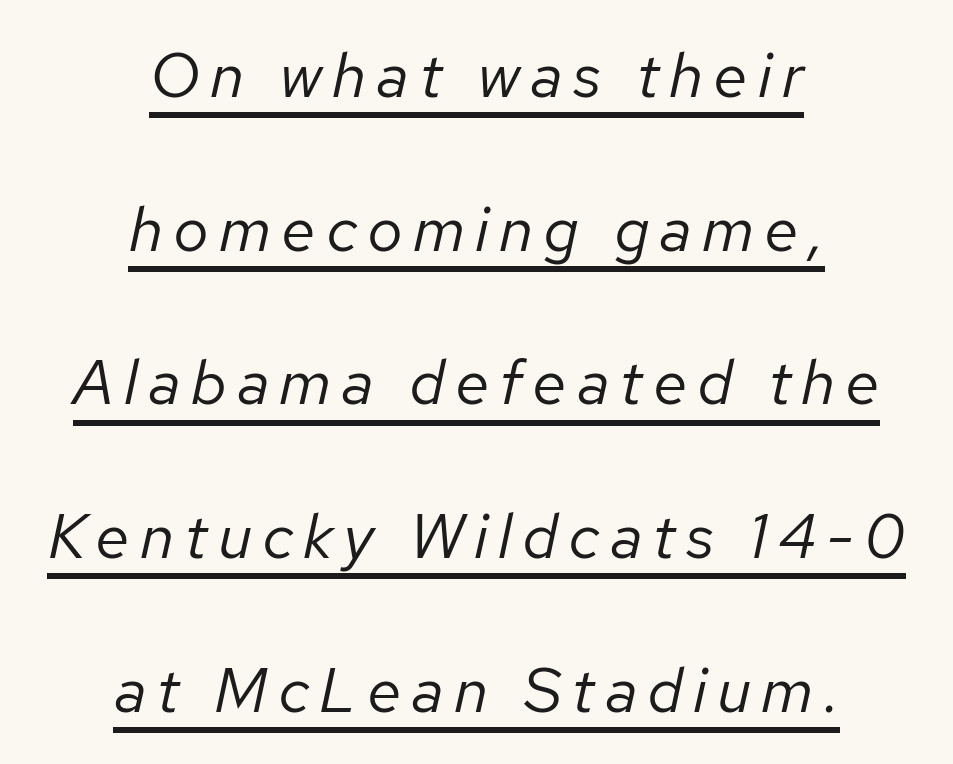
{"italic": "yes", "lean": "right", "slant_degrees": 12, "bold": "no", "weight": "regular", "width": "normal", "stroke_contrast": "low", "x_height": "medium", "monospaced": "no", "underline": "yes", "align": "center", "line_spacing": "loose", "line_spacing_ratio": 2.44, "glyph_px": 63}
